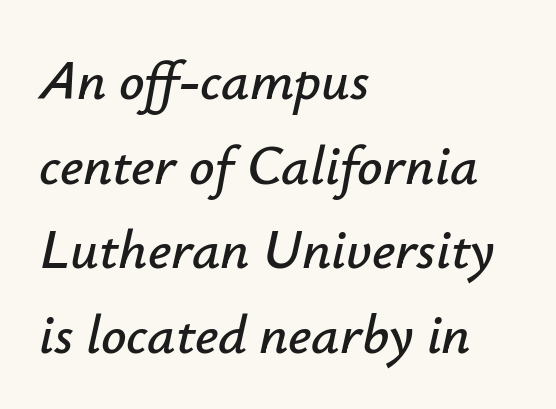
Q: Is the text italic (slanted)? A: Yes, it leans right by about 12 degrees.
Q: Is the text underlined? A: No.
Q: How is the paragraph aligned? A: Left-aligned.
Q: Is the spacing between letters normal or unusually wide? A: Normal.
Q: Is the spacing between lines tight, normal or loose? A: Normal.
Q: Width (condensed, normal, or wide)? A: Normal.
Q: Stroke contrast? A: Low.
Q: x-height? A: Small.
Q: Monospaced? A: No.
